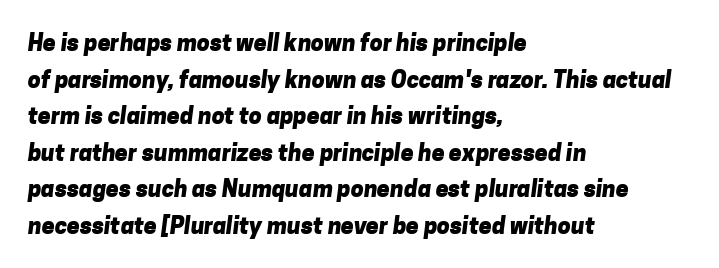
Strong, thick strokes mark this as bold type. Casual observation: everything's shoved over to the left. Only glyphs here, with clear space below each row. Vertically, the passage feels balanced, rows spaced as you'd expect.
